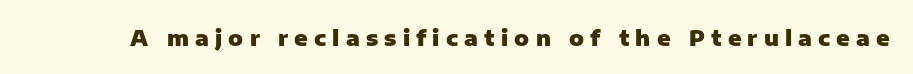
In terms of posture, this sample is upright. Emphasis by weight is at full strength: bold. Descender tails drop into unmarked territory. Loose tracking; the words dissolve into strings of separated letters.
